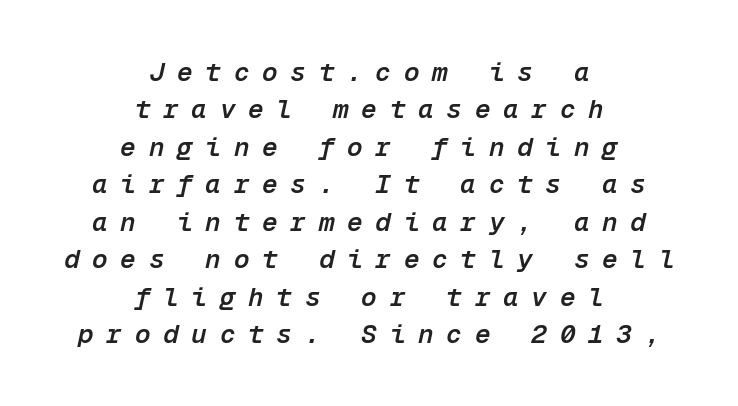
The image shows 26 px text type, italic (leaning right); set centered, normal line spacing (1.44x), unusually wide letter spacing (+0.49 em), not underlined.
